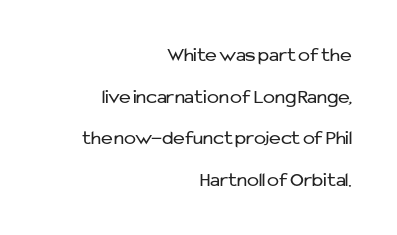
A clean baseline with only descenders dipping below it. Standard letterfit; no display-style spreading of the glyphs. Teacher's note: observe the even right margin — that is flush-right alignment. Style check: upright.
